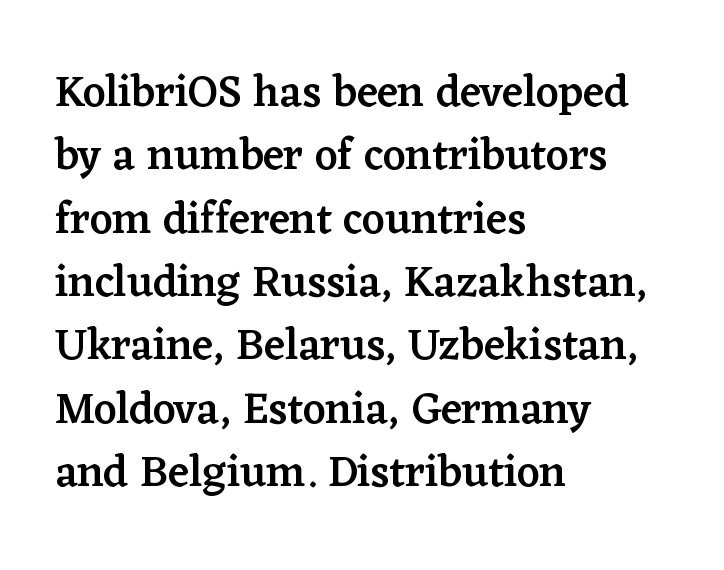
The image shows 44 px semibold serif type, upright; set left-aligned, normal line spacing (1.44x), normal letter spacing, not underlined; low stroke contrast and a medium x-height.
